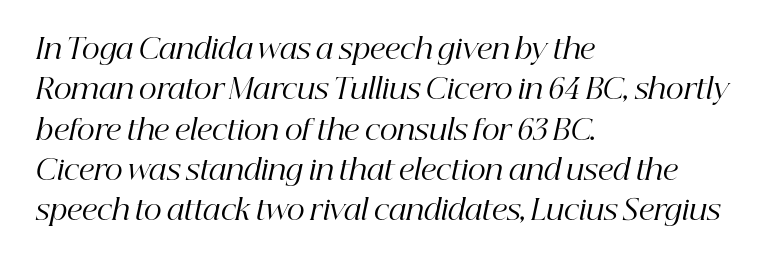
The image shows 28 px regular-weight serif type, italic (leaning right); set left-aligned, normal line spacing (1.44x), normal letter spacing, not underlined; high stroke contrast and a medium x-height.
